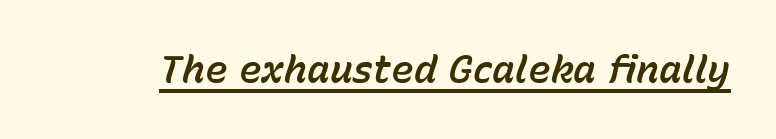
The image shows 38 px text type, italic (leaning right); set normal letter spacing, underlined; low stroke contrast and a medium x-height.
